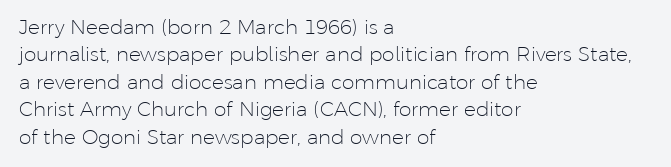
Caption: standard tracking, unaltered. Alignment: flush left. Line spacing here is normal. Weight: not bold — regular or lighter.
